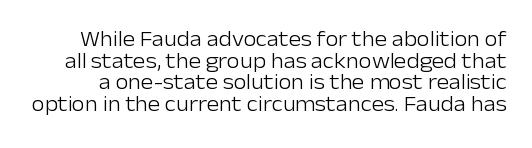
Italic? Not at all — the glyphs are vertical. This rendering leaves character spacing at its baseline value. Each row of text sits above clean, open space. The cut favours lightness, reaching ordinary text weight at its darkest. Interline gaps are noticeably narrow in this sample.
